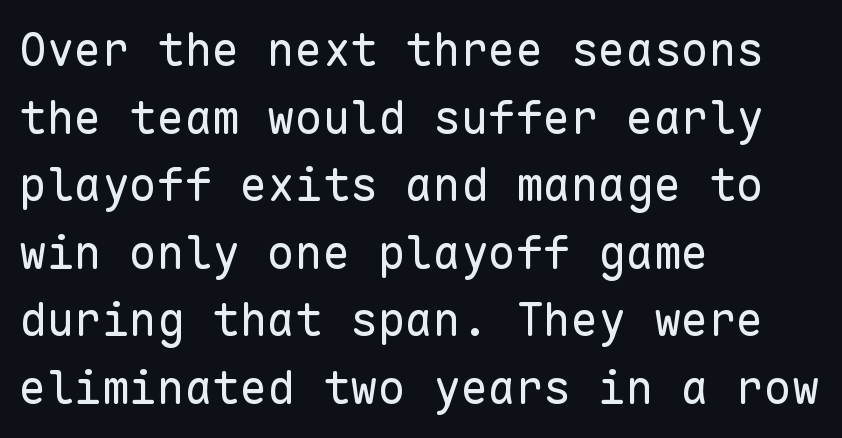
The image shows 46 px regular-weight sans-serif type, upright, monospaced; set left-aligned, normal line spacing (1.47x), normal letter spacing, not underlined; low stroke contrast and a medium x-height.
